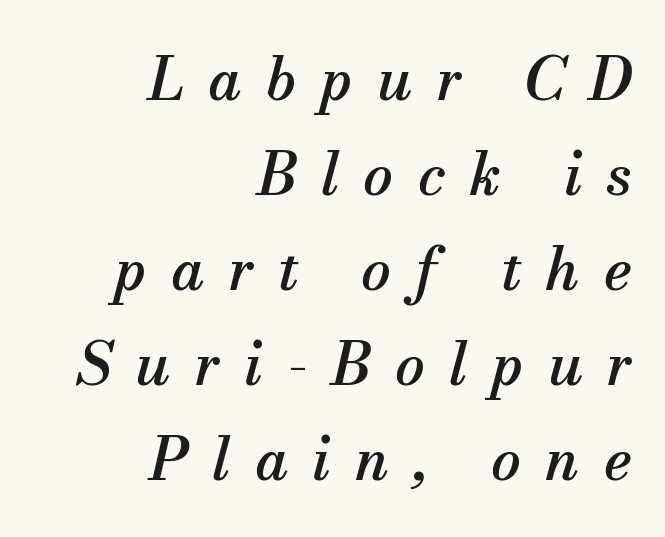
Q: Is the text italic (slanted)? A: Yes, it leans right by about 13 degrees.
Q: Is the typeface a serif or a sans-serif typeface? A: Serif.
Q: Is the text underlined? A: No.
Q: How is the paragraph aligned? A: Right-aligned.
Q: Is the spacing between letters normal or unusually wide? A: Unusually wide.
Q: Is the spacing between lines tight, normal or loose? A: Normal.
Q: Width (condensed, normal, or wide)? A: Normal.
Q: Stroke contrast? A: Medium.
Q: x-height? A: Small.
Q: Monospaced? A: No.
